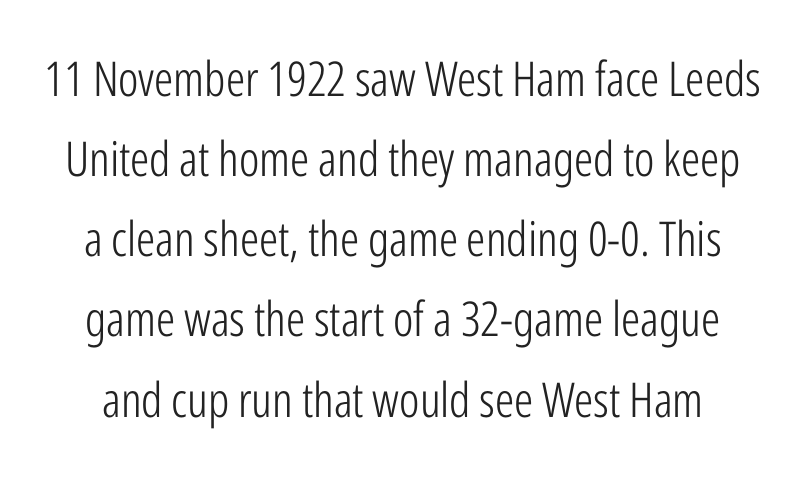
The image shows 48 px light, condensed sans-serif type, upright; set normal line spacing (1.67x), normal letter spacing, not underlined; low stroke contrast and a medium x-height.
